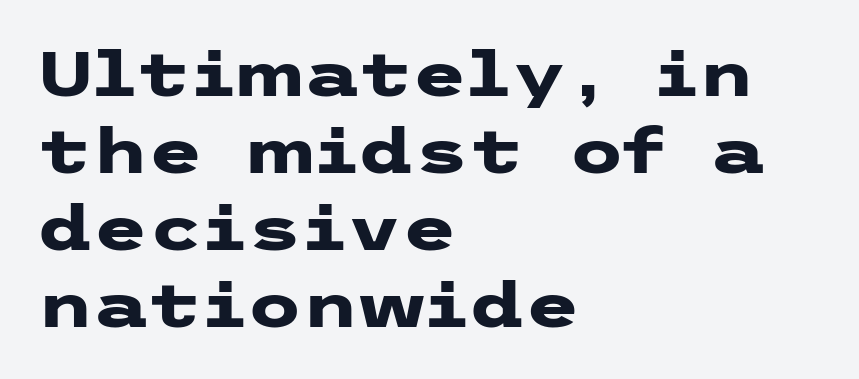
Q: Is the text bold? A: Yes.
Q: Is the text italic (slanted)? A: No, it is upright.
Q: Is the typeface a serif or a sans-serif typeface? A: Sans-serif.
Q: Is the text underlined? A: No.
Q: How is the paragraph aligned? A: Left-aligned.
Q: Is the spacing between letters normal or unusually wide? A: Normal.
Q: Width (condensed, normal, or wide)? A: Wide.
Q: Stroke contrast? A: Low.
Q: x-height? A: Medium.
